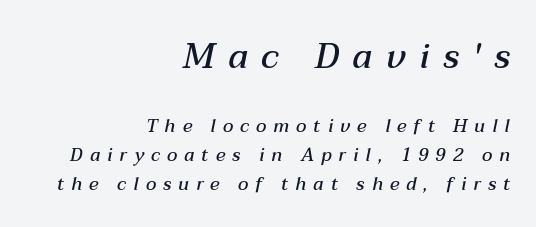
Q: Is the text bold? A: Semi-bold.
Q: Is the text italic (slanted)? A: Yes, it leans right by about 12 degrees.
Q: Is the text underlined? A: No.
Q: How is the paragraph aligned? A: Right-aligned.
Q: Is the spacing between letters normal or unusually wide? A: Unusually wide.
Q: Is the spacing between lines tight, normal or loose? A: Normal.
Q: Which block of text is set in a larger size, the first (top) or the second (bottom)? A: The first (top) one.
Q: Width (condensed, normal, or wide)? A: Normal.
Q: Stroke contrast? A: Medium.
Q: x-height? A: Medium.
Q: Monospaced? A: No.
